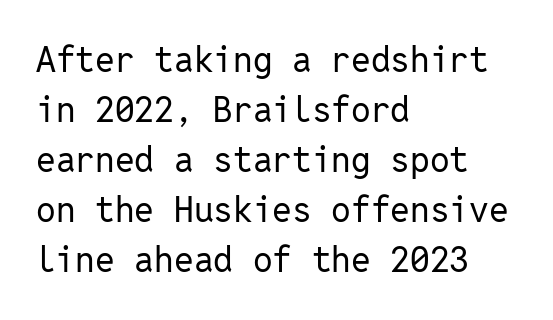
Q: Is the text bold? A: No.
Q: Is the text italic (slanted)? A: No, it is upright.
Q: Is the typeface a serif or a sans-serif typeface? A: Sans-serif.
Q: Is the text underlined? A: No.
Q: How is the paragraph aligned? A: Left-aligned.
Q: Is the spacing between letters normal or unusually wide? A: Normal.
Q: Is the spacing between lines tight, normal or loose? A: Normal.
Q: Width (condensed, normal, or wide)? A: Normal.
Q: Stroke contrast? A: Low.
Q: x-height? A: Medium.
Q: Monospaced? A: Yes.
